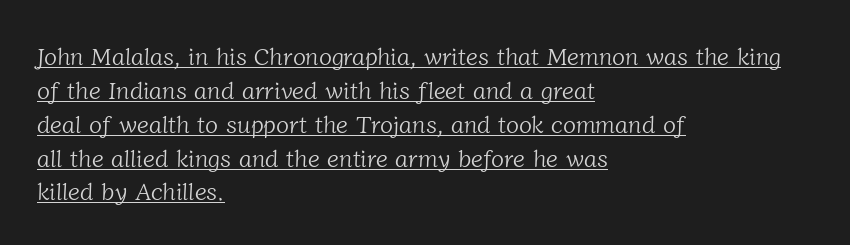
Short and long lines alike share a common starting point at left. The weight would be labelled regular, book, light, or lighter still. This block has exactly the height ordinary leading produces. Emphasis is given by a line drawn under the lettering. The line texture is even and compact thanks to regular tracking.
